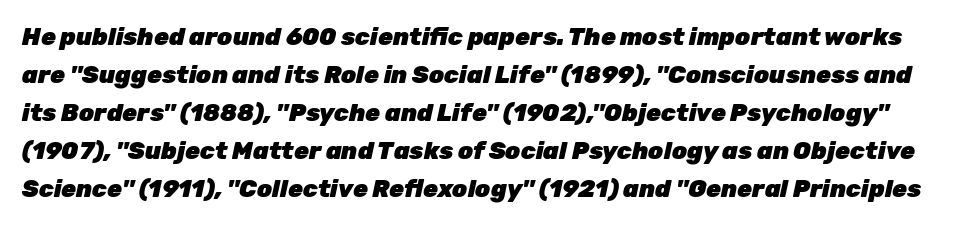
Students, note that the glyphs here touch the page at normal intervals. Notice how the stems are inclined rather than vertical — that's the hallmark of italics. Summary of vertical rhythm: regular, with standard interline spacing. The face used here has the dense, thick strokes of a bold. The foot of each line stays bare and open.
